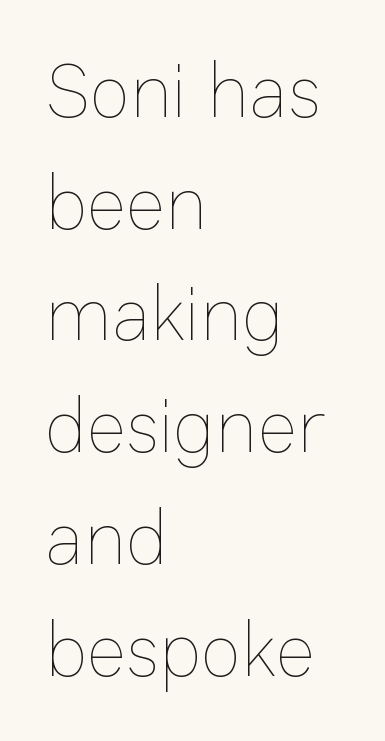
The image shows 76 px thin type, upright; set left-aligned, normal line spacing (1.47x), normal letter spacing, not underlined; low stroke contrast and a medium x-height.
